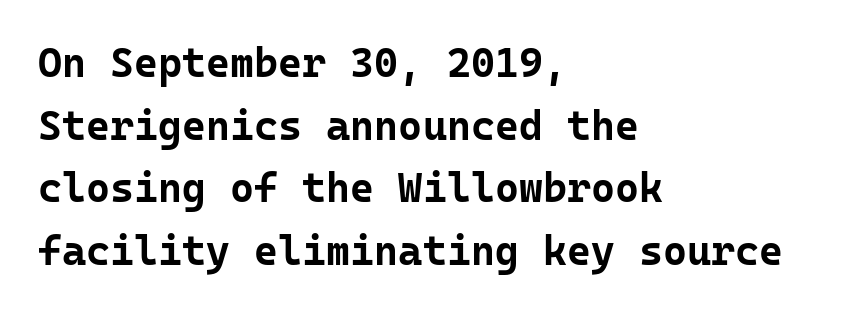
{"serif": "no", "italic": "no", "bold": "yes", "weight": "bold", "width": "normal", "stroke_contrast": "low", "x_height": "medium", "monospaced": "yes", "underline": "no", "align": "left", "line_spacing": "normal", "line_spacing_ratio": 1.53, "letter_spacing": "normal", "letter_spacing_em": 0.0, "glyph_px": 41}
